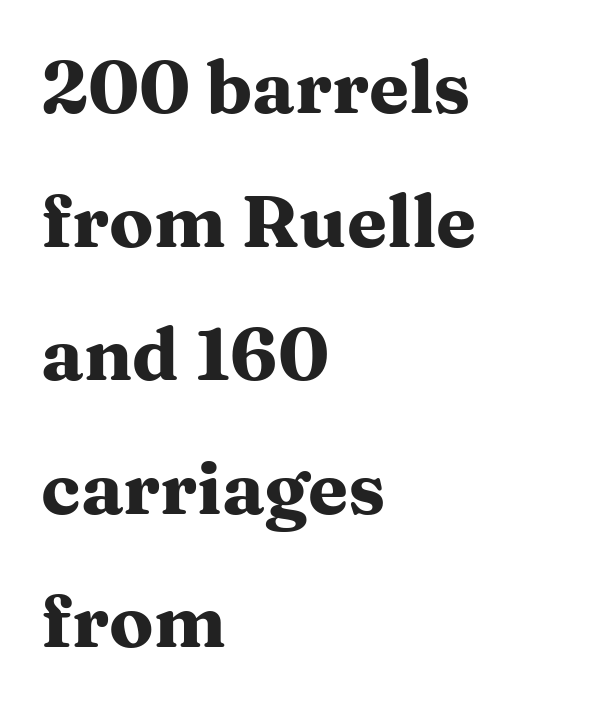
The passage shown is not underscored anywhere. One-word summary of the alignment: left. Characters follow at the spacing the type designer built in. Its strokes are broad and dark, the hallmark of bold type.
